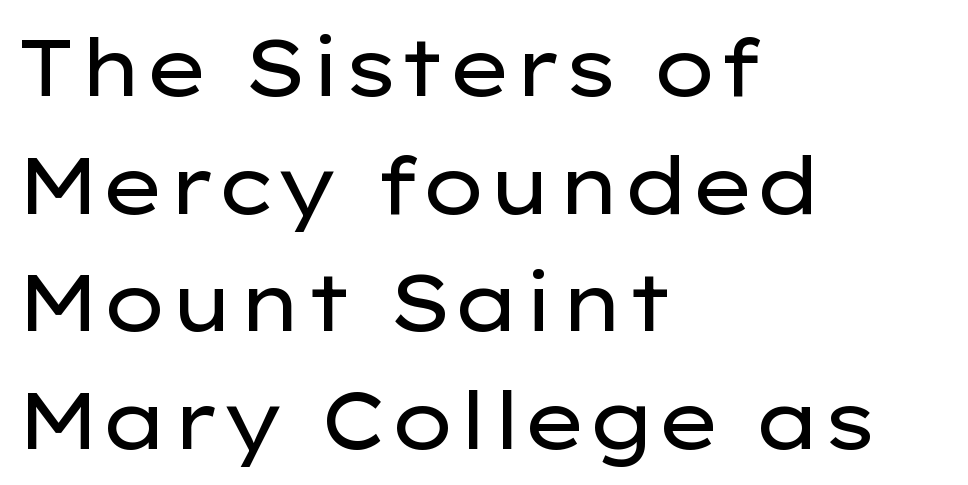
The image shows 80 px regular-weight, wide sans-serif type, upright; set left-aligned, normal line spacing (1.47x), normal letter spacing, not underlined; low stroke contrast and a medium x-height.
